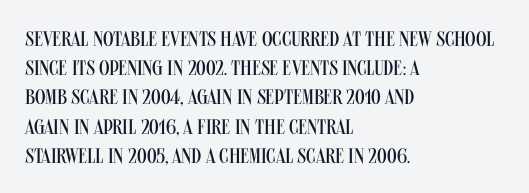
The image shows 21 px text type, upright; set left-aligned, normal line spacing (1.39x), normal letter spacing, not underlined.
